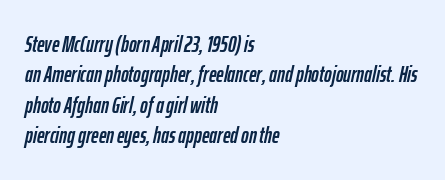
Q: Is the text italic (slanted)? A: Yes, it leans right by about 12 degrees.
Q: Is the text underlined? A: No.
Q: How is the paragraph aligned? A: Left-aligned.
Q: Is the spacing between letters normal or unusually wide? A: Normal.
Q: Is the spacing between lines tight, normal or loose? A: Normal.
